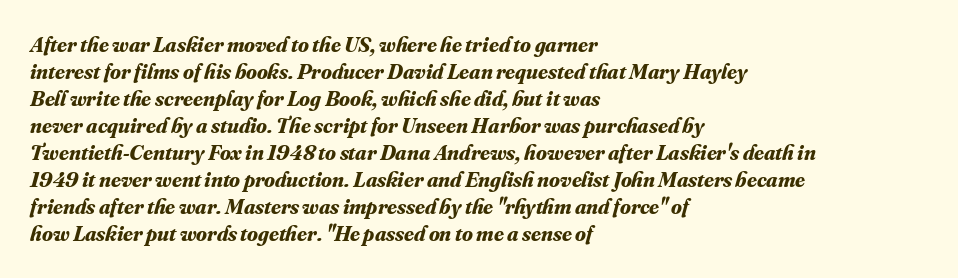
Q: Is the text bold? A: Yes.
Q: Is the text italic (slanted)? A: Yes, it leans right by about 16 degrees.
Q: Is the text underlined? A: No.
Q: How is the paragraph aligned? A: Left-aligned.
Q: Is the spacing between letters normal or unusually wide? A: Normal.
